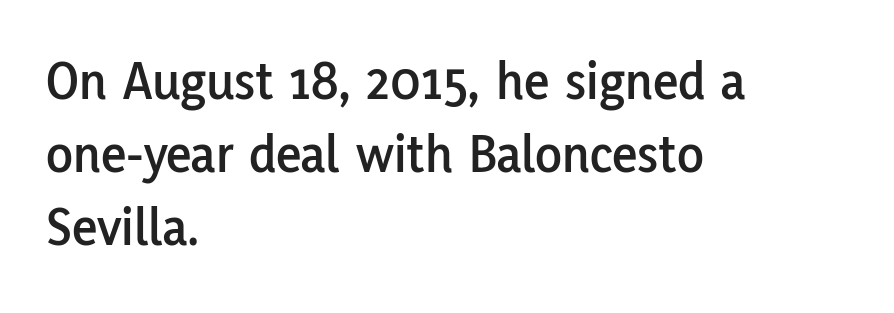
Rendered with straight, roman letterforms. The setting favours the left margin, as ordinary paragraphs usually do. A normal amount of white space separates one row of letters from the next. Font category for this specimen: sans-serif. Default kerning and tracking; the words read as compact shapes.
